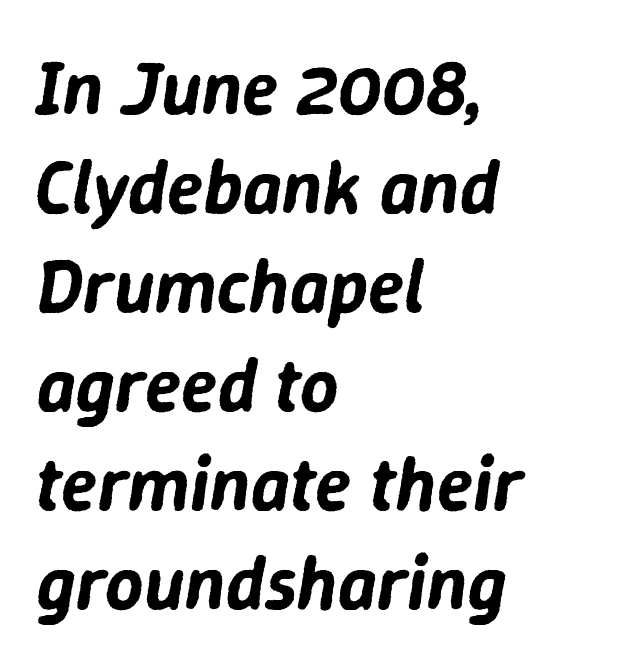
Q: Is the text italic (slanted)? A: Yes, it leans right by about 9 degrees.
Q: Is the text underlined? A: No.
Q: How is the paragraph aligned? A: Left-aligned.
Q: Is the spacing between letters normal or unusually wide? A: Normal.
Q: Is the spacing between lines tight, normal or loose? A: Normal.
Q: Width (condensed, normal, or wide)? A: Normal.
Q: Stroke contrast? A: Low.
Q: x-height? A: Medium.
Q: Monospaced? A: No.
